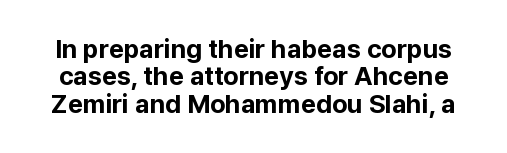
The glyphs are unaccompanied by any horizontal stroke below them. Reading down the column, the eye jumps only a short way to each next line. The tracking reads as untouched default to a designer's eye. This is roman type, the default non-slanted kind. Strong, thick strokes mark this as bold type.
